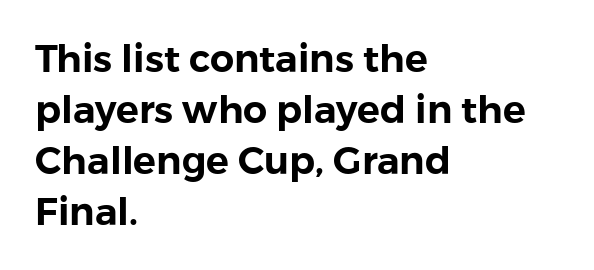
Q: Is the text italic (slanted)? A: No, it is upright.
Q: Is the typeface a serif or a sans-serif typeface? A: Sans-serif.
Q: Is the text underlined? A: No.
Q: How is the paragraph aligned? A: Left-aligned.
Q: Is the spacing between letters normal or unusually wide? A: Normal.
Q: Is the spacing between lines tight, normal or loose? A: Normal.
Q: Width (condensed, normal, or wide)? A: Normal.
Q: Stroke contrast? A: Low.
Q: x-height? A: Medium.
Q: Monospaced? A: No.
